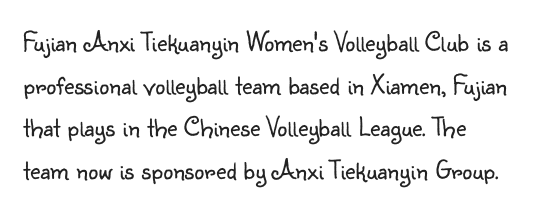
Which margin do the lines hug? The left one — the right edge is uneven. The axis of the letterforms is exactly vertical. You could not count columns in this text — the font is proportionally spaced. Letters rest on an invisible, unmarked baseline. Rows of type keep a routine distance in the vertical direction.
